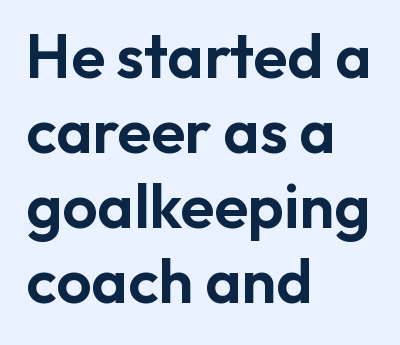
The image shows 62 px sans-serif type, upright; set left-aligned, line spacing 1.21x, normal letter spacing, not underlined; low stroke contrast and a medium x-height.
